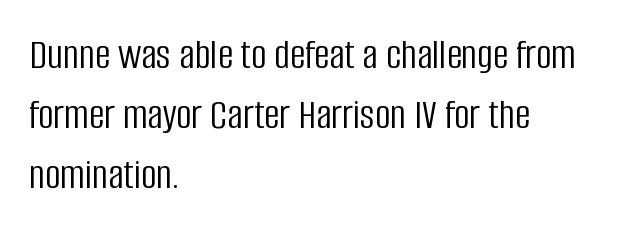
Unbolded letterforms with no extra heft. Clear beneath every line of the passage. The characters display no serif detailing; their extremities are plain. The passage shown stacks its lines at a standard gap. Designer's note — italics off, roman on. Each letter keeps its own natural width here, so spacing adapts to shape.
